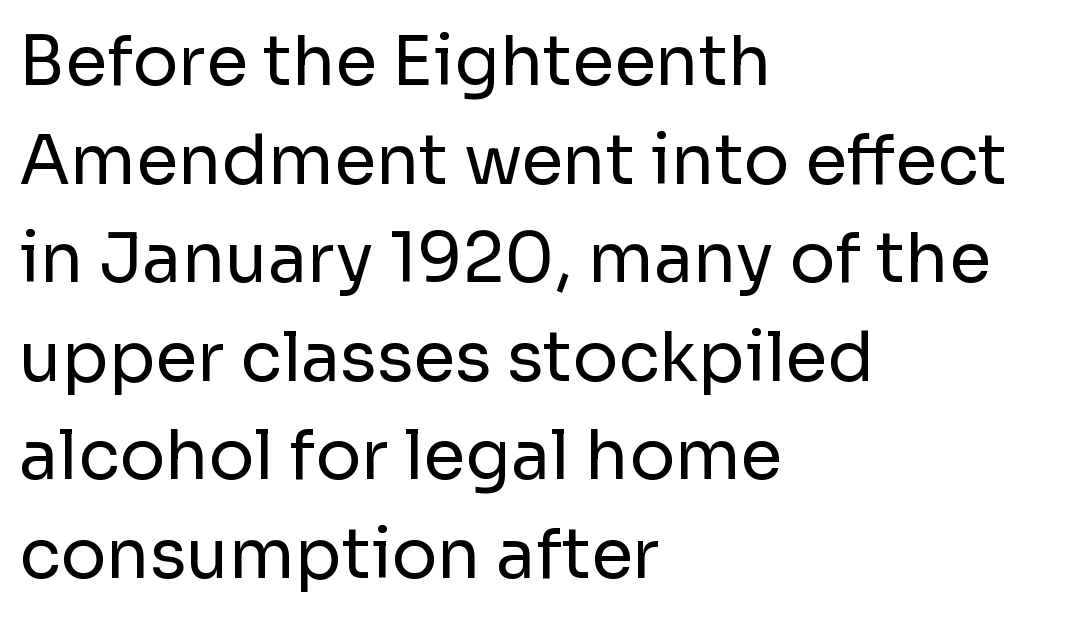
The image shows 68 px regular-weight sans-serif type, upright; set left-aligned, normal line spacing (1.45x), normal letter spacing, not underlined; low stroke contrast and a medium x-height.
